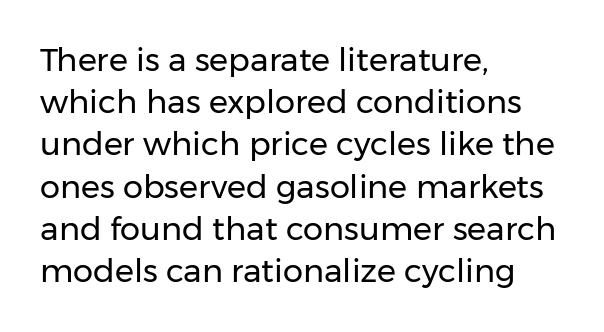
Q: Is the text bold? A: No.
Q: Is the text italic (slanted)? A: No, it is upright.
Q: Is the typeface a serif or a sans-serif typeface? A: Sans-serif.
Q: Is the text underlined? A: No.
Q: How is the paragraph aligned? A: Left-aligned.
Q: Is the spacing between letters normal or unusually wide? A: Normal.
Q: Is the spacing between lines tight, normal or loose? A: Normal.
Q: Width (condensed, normal, or wide)? A: Normal.
Q: Stroke contrast? A: Low.
Q: x-height? A: Medium.
Q: Monospaced? A: No.
